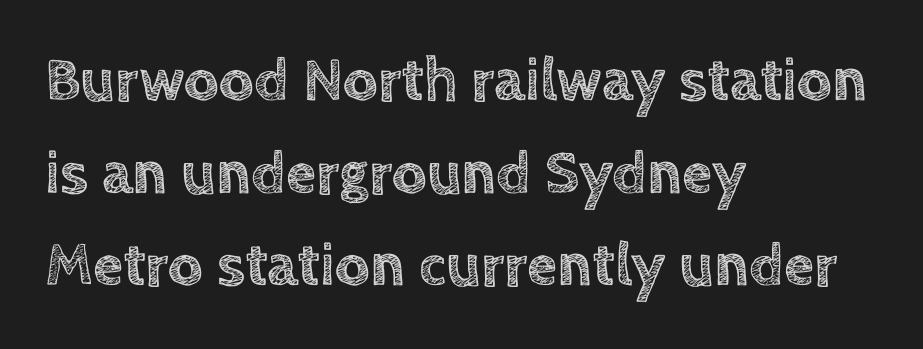
Q: Is the text italic (slanted)? A: No, it is upright.
Q: Is the text underlined? A: No.
Q: How is the paragraph aligned? A: Left-aligned.
Q: Is the spacing between letters normal or unusually wide? A: Normal.
Q: Is the spacing between lines tight, normal or loose? A: Normal.
Q: Width (condensed, normal, or wide)? A: Normal.
Q: x-height? A: Large.
Q: Monospaced? A: No.
